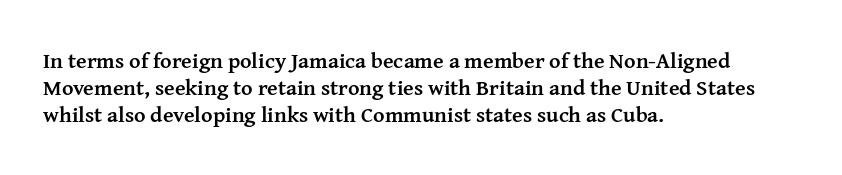
Q: Is the text bold? A: Yes.
Q: Is the text italic (slanted)? A: No, it is upright.
Q: Is the text underlined? A: No.
Q: How is the paragraph aligned? A: Left-aligned.
Q: Is the spacing between letters normal or unusually wide? A: Normal.
